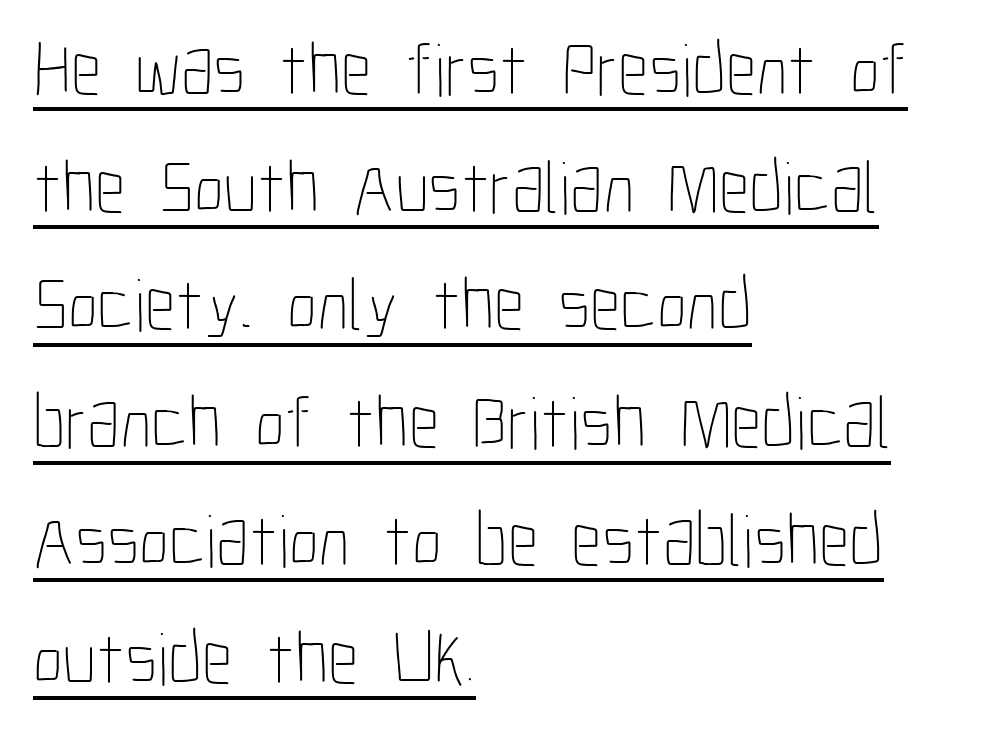
{"italic": "no", "bold": "no", "weight": "thin", "width": "condensed", "stroke_contrast": "low", "x_height": "medium", "monospaced": "no", "underline": "yes", "align": "left", "line_spacing": "normal", "line_spacing_ratio": 1.57, "letter_spacing": "normal", "letter_spacing_em": 0.0, "glyph_px": 75}
